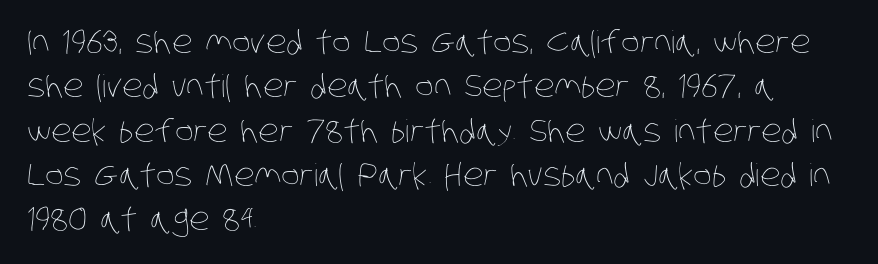
The line-height multiplier appears to be the usual default. Think of a printed novel: that variable character pitch is what you see here. Stroke mass is kept to a normal reading level or below. Does the copy run flush right? No — it runs flush left. This rendering features lettering with no underline. Default kerning and tracking; the words read as compact shapes.
